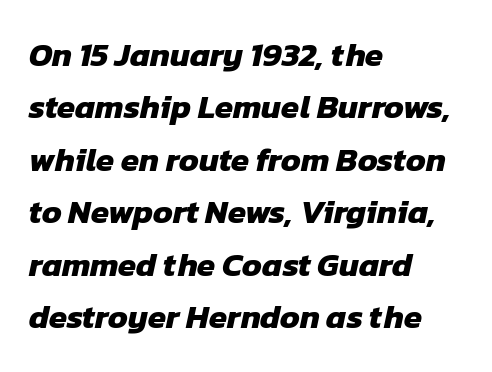
{"serif": "no", "bold": "yes", "weight": "heavy", "width": "normal", "stroke_contrast": "low", "x_height": "medium", "monospaced": "no", "underline": "no", "align": "left", "line_spacing": "normal", "line_spacing_ratio": 1.59, "letter_spacing": "normal", "letter_spacing_em": 0.0, "glyph_px": 33}
